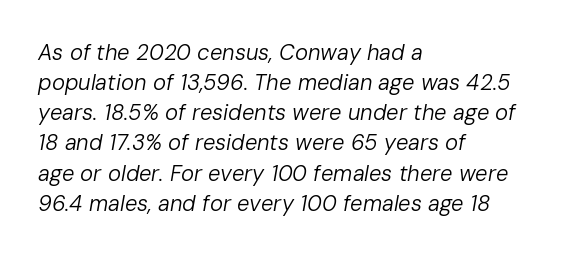
{"italic": "yes", "lean": "right", "slant_degrees": 10, "bold": "no", "underline": "no", "align": "left", "line_spacing": "normal", "line_spacing_ratio": 1.37, "letter_spacing": "normal", "letter_spacing_em": 0.0, "glyph_px": 22}
